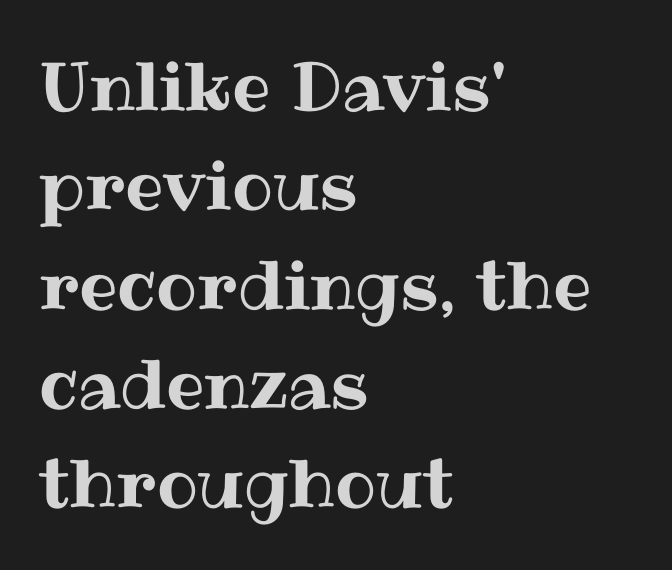
Compared with a centered layout, this one pins lines to the left instead. Caption: standard tracking, unaltered. You could not count columns in this text — the font is proportionally spaced. The string is rendered with underlining switched off. Posture: upright roman.
